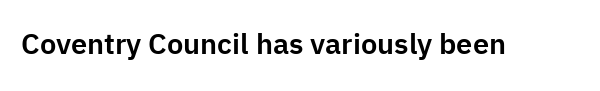
The letterforms sit shoulder to shoulder at normal distance. Vertical strokes here are truly vertical. Proportional: the letters do not fall into vertical columns. The specimen omits any rule beneath the text block's lines. Typographically, this falls in the sans-serif category.
